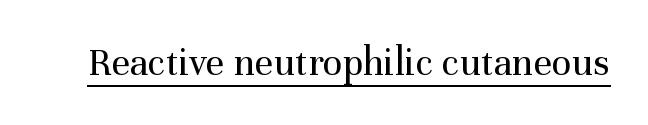
The image shows 41 px regular-weight serif type, upright; set normal letter spacing, underlined; medium stroke contrast and a medium x-height.
